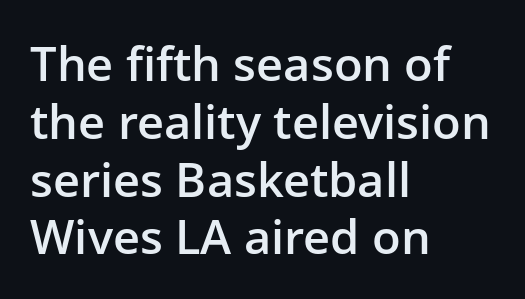
{"serif": "no", "italic": "no", "bold": "semi", "weight": "semibold", "width": "normal", "stroke_contrast": "low", "x_height": "medium", "monospaced": "no", "underline": "no", "align": "left", "line_spacing_ratio": 1.23, "letter_spacing": "normal", "letter_spacing_em": 0.0, "glyph_px": 47}
